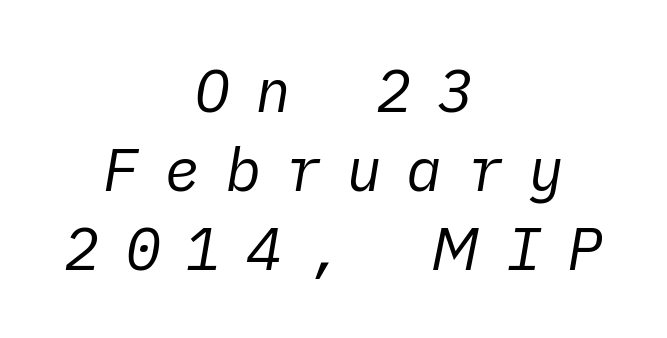
The image shows 60 px regular-weight type, italic (leaning right); set centered, normal line spacing (1.32x), unusually wide letter spacing (+0.41 em), not underlined; low stroke contrast and a medium x-height.
